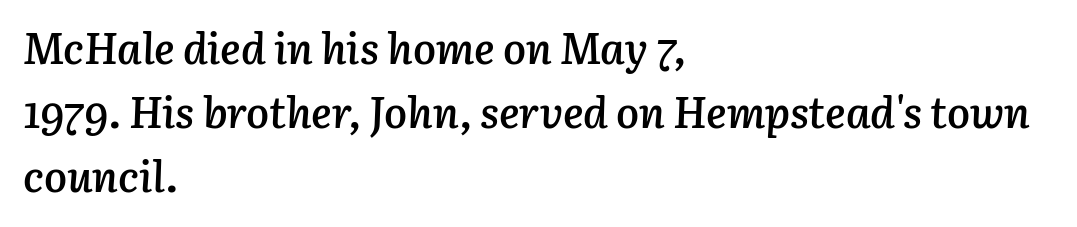
The image shows 43 px semibold type, italic (leaning right); set left-aligned, normal line spacing (1.49x), normal letter spacing, not underlined; low stroke contrast and a medium x-height.
